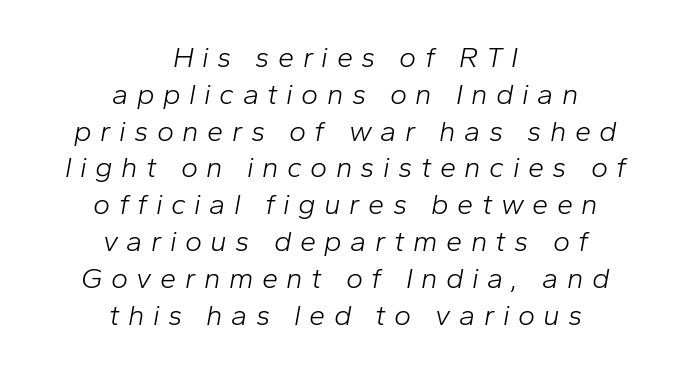
These lines stack symmetrically, like a column narrowing and widening about its center. Notice how descenders clear the ascenders below comfortably — that's standard leading. Emphasis-style slanted type is in use. The letterforms sit at book weight or below. Inter-character spacing is expanded well beyond the font's built-in metrics. Think of a printed novel: that variable character pitch is what you see here.
